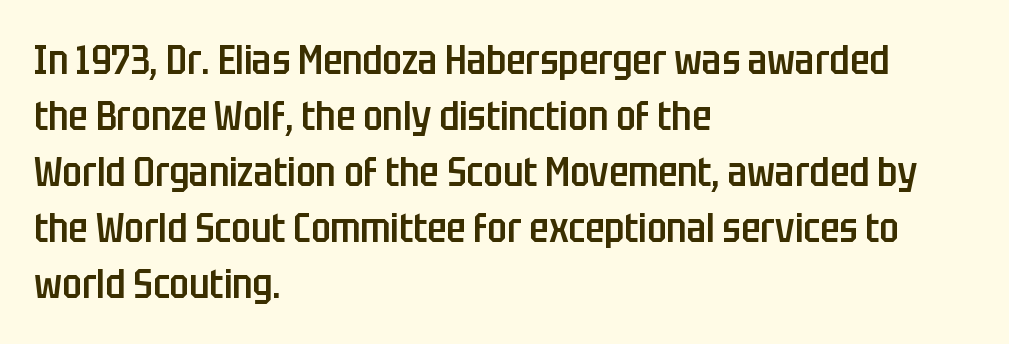
Which margin do the lines hug? The left one — the right edge is uneven. Here the glyphs are tracked normally, forming tight word shapes. Bare-footed words on every line. Nope, no serifs anywhere on these letters. Evenly set lines give the paragraph a standard silhouette. Note the varied advance widths — an 'i' is clearly narrower than an 'm'.
